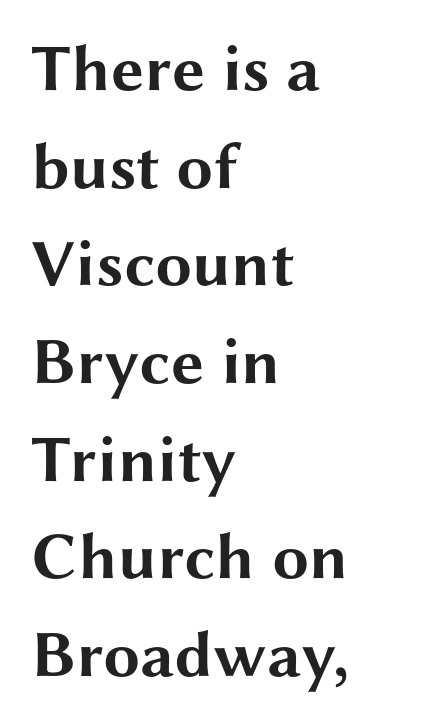
Rows of type keep a routine distance in the vertical direction. Students, note that the glyphs here touch the page at normal intervals. A typesetter would label this face a sans. Which margin do the lines hug? The left one — the right edge is uneven.
